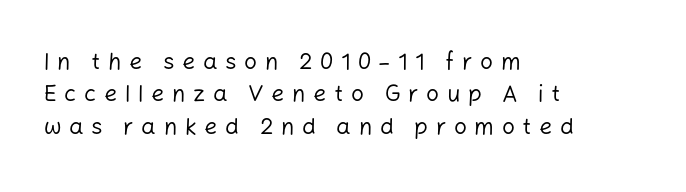
Q: Is the text bold? A: No.
Q: Is the text italic (slanted)? A: No, it is upright.
Q: Is the text underlined? A: No.
Q: How is the paragraph aligned? A: Left-aligned.
Q: Is the spacing between letters normal or unusually wide? A: Unusually wide.
Q: Is the spacing between lines tight, normal or loose? A: Normal.
